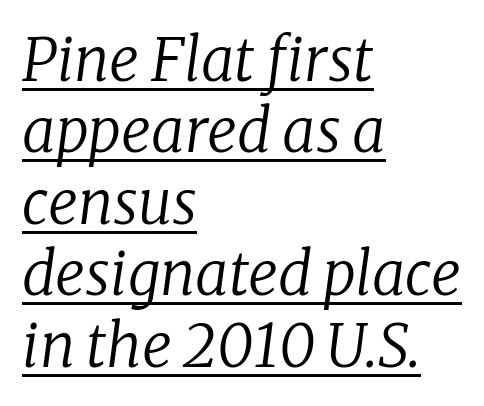
{"serif": "yes", "italic": "yes", "lean": "right", "slant_degrees": 8, "bold": "no", "weight": "regular", "width": "normal", "stroke_contrast": "low", "x_height": "medium", "monospaced": "no", "underline": "yes", "align": "left", "line_spacing_ratio": 1.21, "letter_spacing": "normal", "letter_spacing_em": 0.0, "glyph_px": 59}
